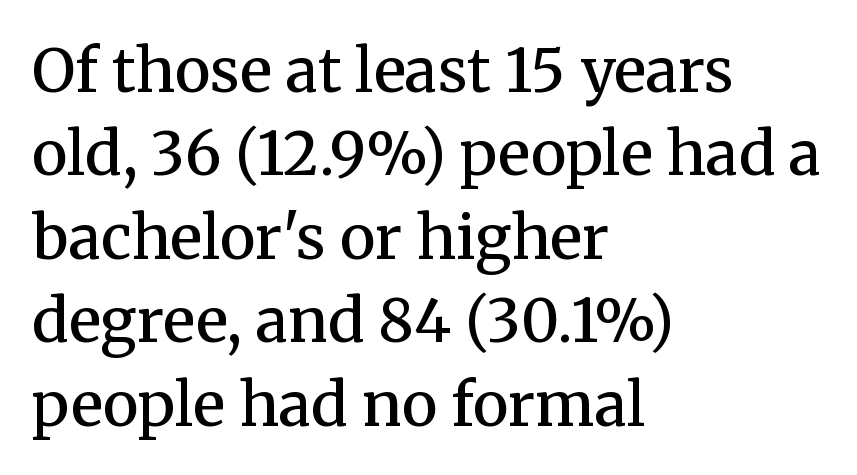
{"serif": "yes", "italic": "no", "bold": "semi", "weight": "semibold", "width": "normal", "stroke_contrast": "medium", "x_height": "medium", "monospaced": "no", "underline": "no", "align": "left", "line_spacing": "normal", "line_spacing_ratio": 1.39, "letter_spacing": "normal", "letter_spacing_em": 0.0, "glyph_px": 60}
